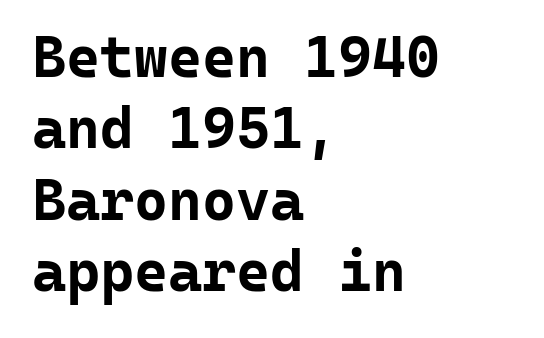
Q: Is the text bold? A: Yes.
Q: Is the text italic (slanted)? A: No, it is upright.
Q: Is the typeface a serif or a sans-serif typeface? A: Sans-serif.
Q: Is the text underlined? A: No.
Q: How is the paragraph aligned? A: Left-aligned.
Q: Is the spacing between letters normal or unusually wide? A: Normal.
Q: Width (condensed, normal, or wide)? A: Normal.
Q: Stroke contrast? A: Low.
Q: x-height? A: Medium.
Q: Monospaced? A: Yes.
